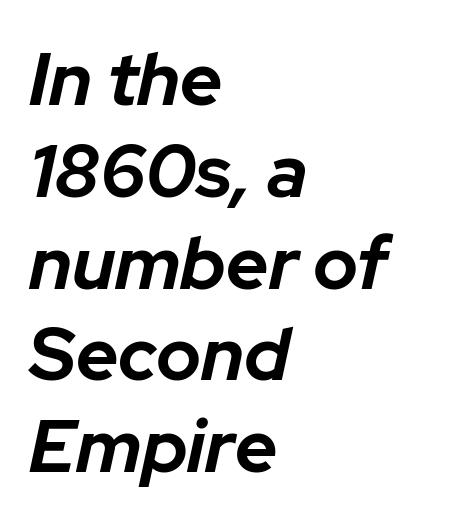
The lines in this sample share a left origin and differ only in where they stop. The rendering applies a slant to the glyphs. Nothing unusual about the tracking: characters are spaced as the font intends. Beneath every word, the page is bare. Proportional: the letters do not fall into vertical columns.
